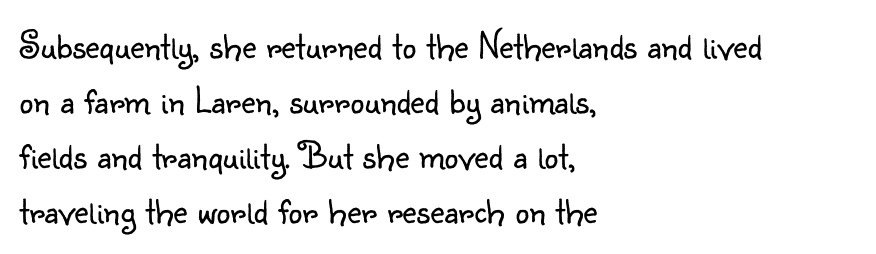
The image shows 39 px light sans-serif type, upright; set left-aligned, normal line spacing (1.41x), normal letter spacing, not underlined; low stroke contrast and a small x-height.
